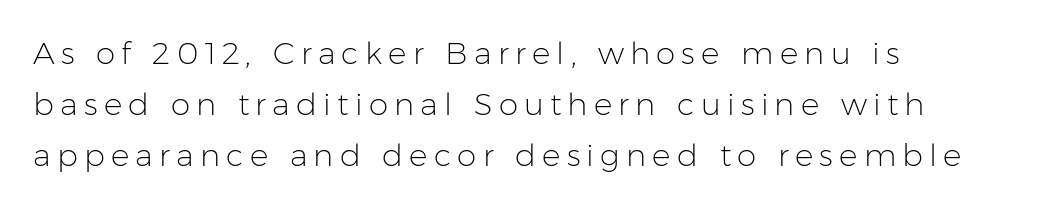
Q: Is the text bold? A: No.
Q: Is the text italic (slanted)? A: No, it is upright.
Q: Is the typeface a serif or a sans-serif typeface? A: Sans-serif.
Q: Is the text underlined? A: No.
Q: How is the paragraph aligned? A: Left-aligned.
Q: Is the spacing between letters normal or unusually wide? A: Unusually wide.
Q: Is the spacing between lines tight, normal or loose? A: Normal.
Q: Width (condensed, normal, or wide)? A: Normal.
Q: Stroke contrast? A: Low.
Q: x-height? A: Medium.
Q: Monospaced? A: No.
